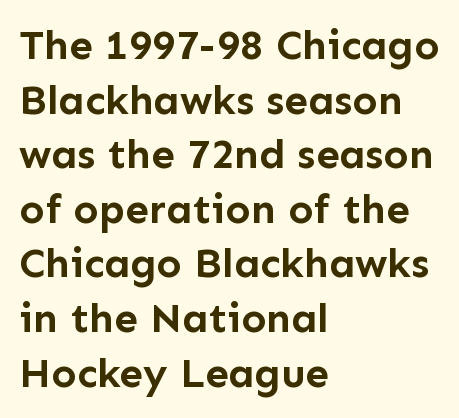
Q: Is the text bold? A: Yes.
Q: Is the text italic (slanted)? A: No, it is upright.
Q: Is the typeface a serif or a sans-serif typeface? A: Sans-serif.
Q: Is the text underlined? A: No.
Q: How is the paragraph aligned? A: Left-aligned.
Q: Is the spacing between letters normal or unusually wide? A: Normal.
Q: Is the spacing between lines tight, normal or loose? A: Normal.
Q: Width (condensed, normal, or wide)? A: Normal.
Q: Stroke contrast? A: Low.
Q: x-height? A: Medium.
Q: Monospaced? A: No.
